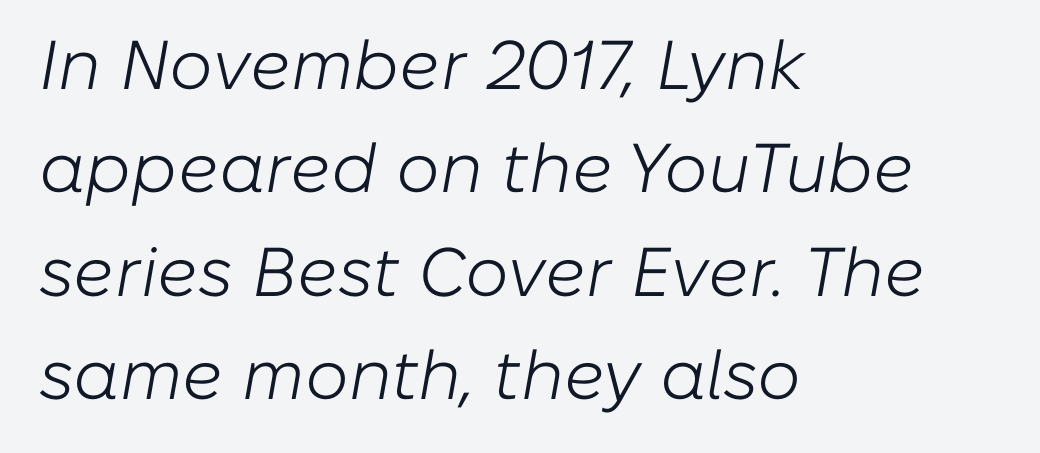
Q: Is the text bold? A: No.
Q: Is the text italic (slanted)? A: Yes, it leans right by about 10 degrees.
Q: Is the text underlined? A: No.
Q: How is the paragraph aligned? A: Left-aligned.
Q: Is the spacing between letters normal or unusually wide? A: Normal.
Q: Is the spacing between lines tight, normal or loose? A: Normal.
Q: Width (condensed, normal, or wide)? A: Normal.
Q: Stroke contrast? A: Low.
Q: x-height? A: Medium.
Q: Monospaced? A: No.
